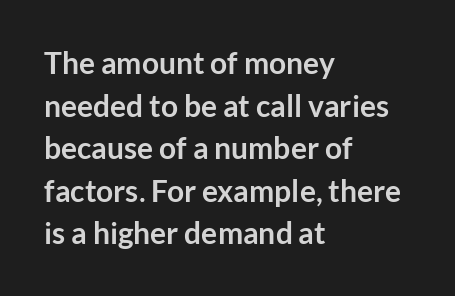
{"serif": "no", "italic": "no", "bold": "yes", "weight": "semibold", "width": "normal", "stroke_contrast": "low", "x_height": "medium", "monospaced": "no", "underline": "no", "align": "left", "line_spacing": "normal", "line_spacing_ratio": 1.42, "letter_spacing": "normal", "letter_spacing_em": 0.0, "glyph_px": 30}
